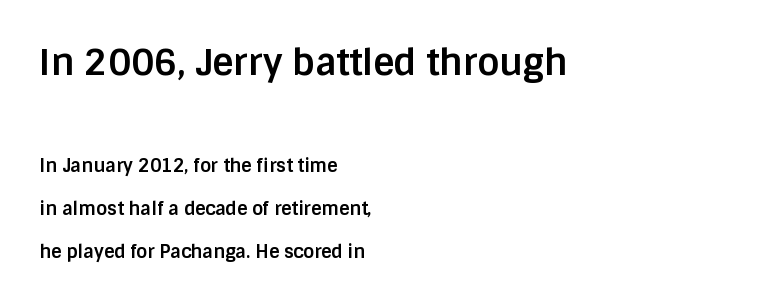
Q: Is the text bold? A: Yes.
Q: Is the text italic (slanted)? A: No, it is upright.
Q: Is the typeface a serif or a sans-serif typeface? A: Sans-serif.
Q: Is the text underlined? A: No.
Q: How is the paragraph aligned? A: Left-aligned.
Q: Is the spacing between letters normal or unusually wide? A: Normal.
Q: Is the spacing between lines tight, normal or loose? A: Loose.
Q: Which block of text is set in a larger size, the first (top) or the second (bottom)? A: The first (top) one.
Q: Width (condensed, normal, or wide)? A: Normal.
Q: Stroke contrast? A: Low.
Q: x-height? A: Large.
Q: Monospaced? A: No.
